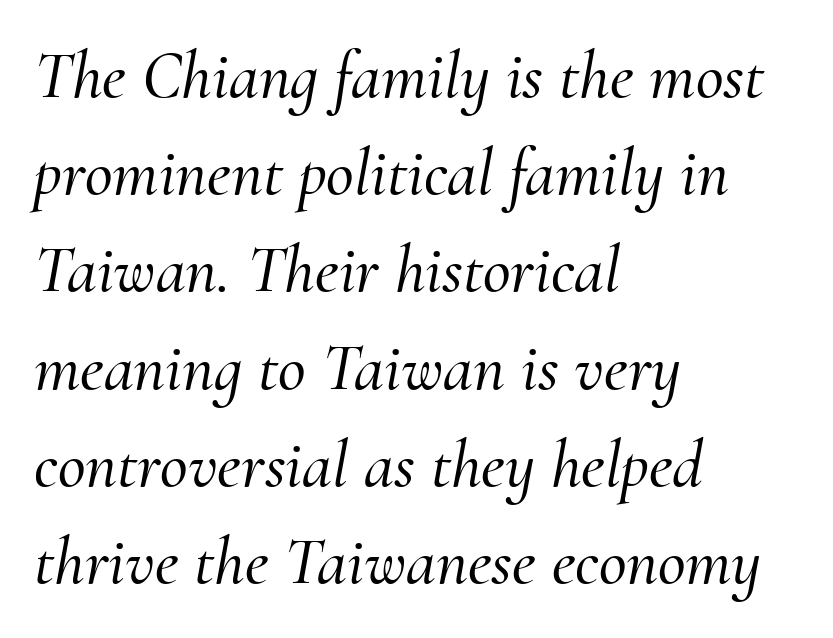
The image shows 68 px serif type, italic (leaning right); set left-aligned, normal line spacing (1.43x), normal letter spacing, not underlined; medium stroke contrast and a small x-height.
